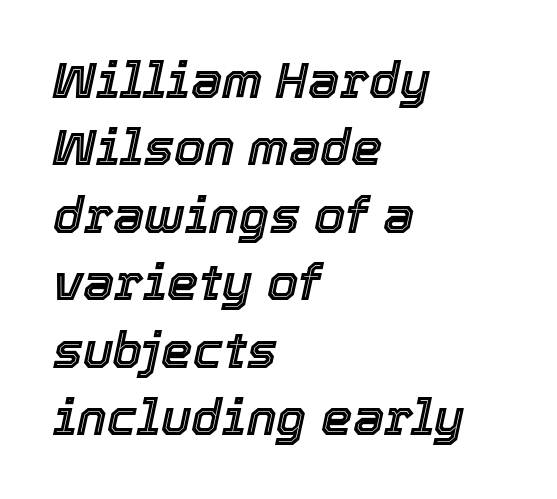
{"italic": "yes", "lean": "right", "slant_degrees": 12, "width": "normal", "x_height": "medium", "monospaced": "no", "underline": "no", "align": "left", "line_spacing": "normal", "line_spacing_ratio": 1.35, "letter_spacing": "normal", "letter_spacing_em": 0.0, "glyph_px": 50}
